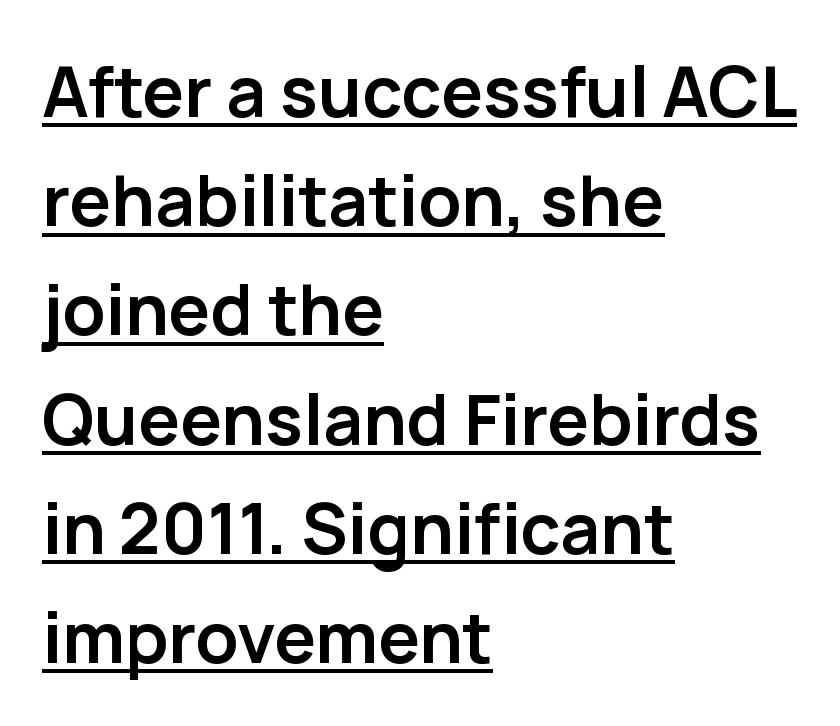
Compared with typical paragraphs, the rows here are spaced about the same. A roman cut, with each character standing at attention. These words are printed bold, with thick strokes throughout. The face used here is rendered with its standard letterfit.
